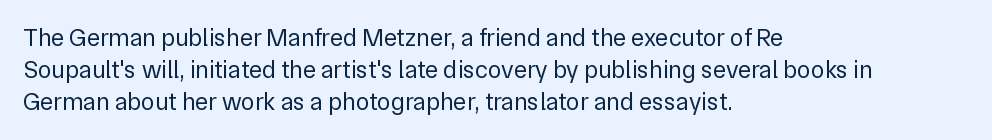
{"italic": "no", "bold": "no", "underline": "no", "align": "left", "line_spacing": "normal", "line_spacing_ratio": 1.29, "letter_spacing": "normal", "letter_spacing_em": 0.0, "glyph_px": 25}
